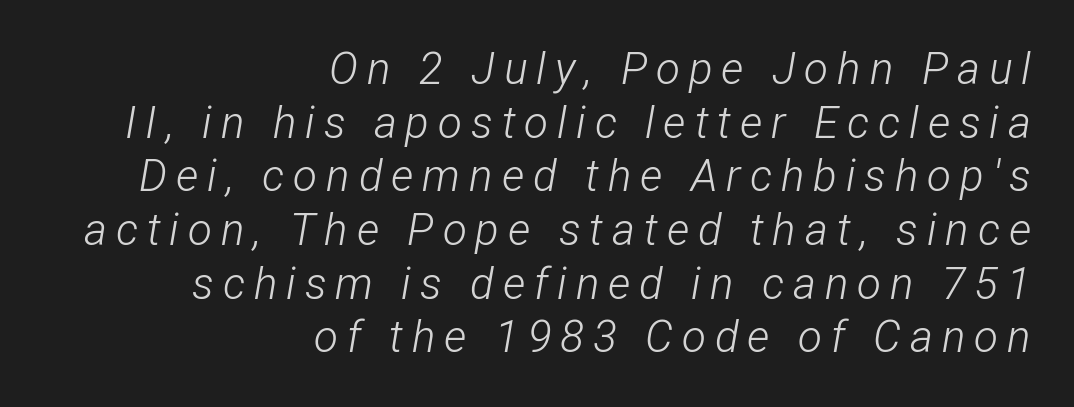
Q: Is the text bold? A: No.
Q: Is the text italic (slanted)? A: Yes, it leans right by about 12 degrees.
Q: Is the text underlined? A: No.
Q: How is the paragraph aligned? A: Right-aligned.
Q: Is the spacing between letters normal or unusually wide? A: Unusually wide.
Q: Width (condensed, normal, or wide)? A: Condensed.
Q: Stroke contrast? A: Low.
Q: x-height? A: Medium.
Q: Monospaced? A: No.
